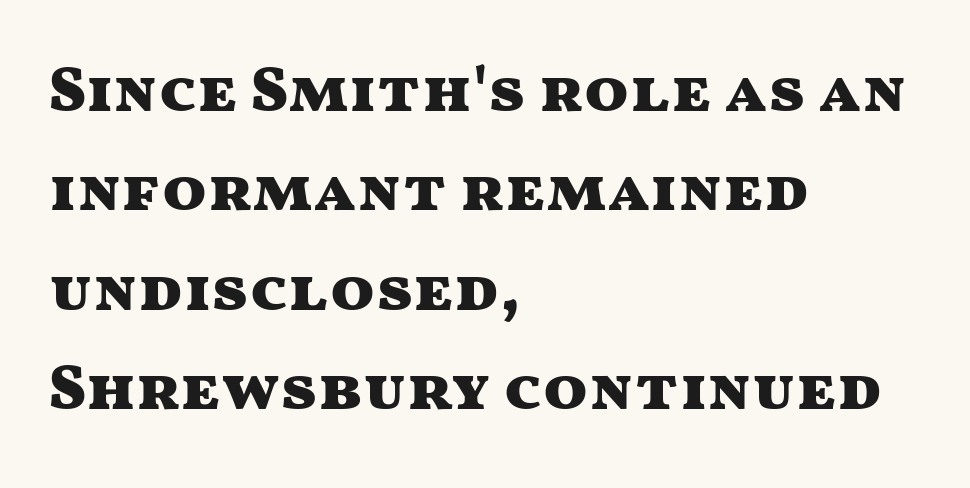
The image shows 65 px heavy, wide sans-serif type, upright; set left-aligned, normal line spacing (1.53x), normal letter spacing, not underlined; medium stroke contrast and a medium x-height.
